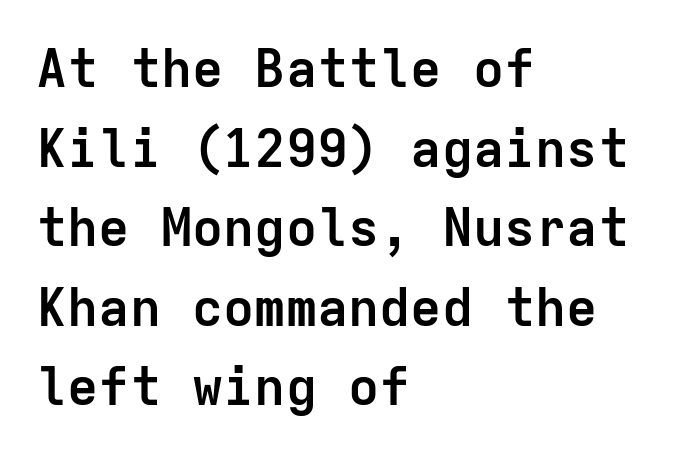
The image shows 52 px semibold sans-serif type, upright, monospaced; set left-aligned, normal line spacing (1.53x), normal letter spacing, not underlined; low stroke contrast and a medium x-height.
